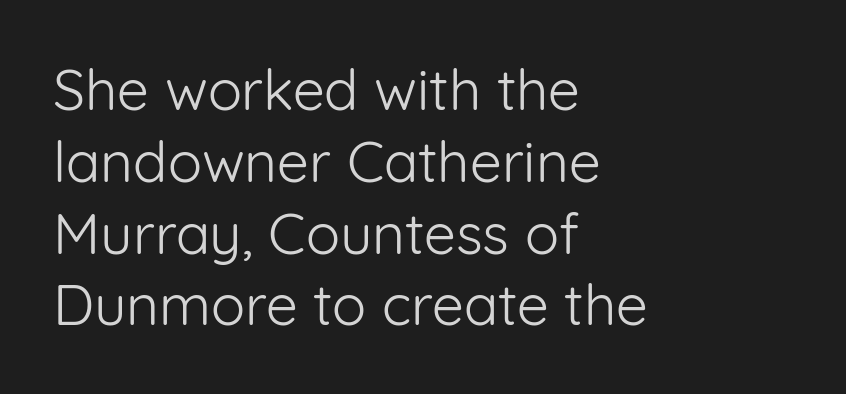
Q: Is the text bold? A: No.
Q: Is the text italic (slanted)? A: No, it is upright.
Q: Is the typeface a serif or a sans-serif typeface? A: Sans-serif.
Q: Is the text underlined? A: No.
Q: How is the paragraph aligned? A: Left-aligned.
Q: Is the spacing between letters normal or unusually wide? A: Normal.
Q: Is the spacing between lines tight, normal or loose? A: Normal.
Q: Width (condensed, normal, or wide)? A: Normal.
Q: Stroke contrast? A: Low.
Q: x-height? A: Medium.
Q: Monospaced? A: No.
